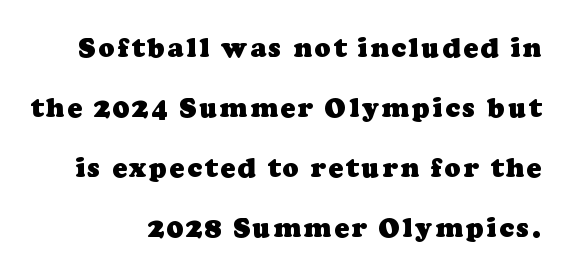
The image shows 27 px bold type; set right-aligned, loose line spacing (2.22x), not underlined.
